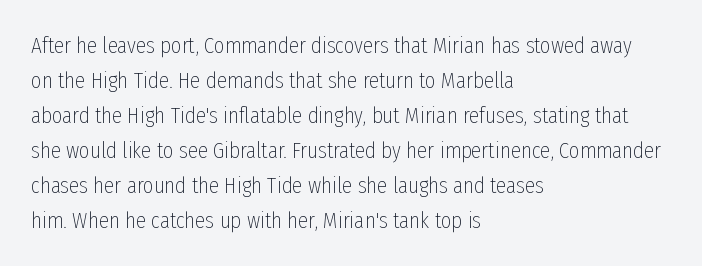
Weight: not bold — regular or lighter. The typesetter chose a ragged-right arrangement here. Each new line begins a customary step beneath the previous one. You could call the tracking neutral — neither tight nor loose. Only glyphs here, with clear space below each row. You can tell it's not italic because the verticals are truly vertical.
